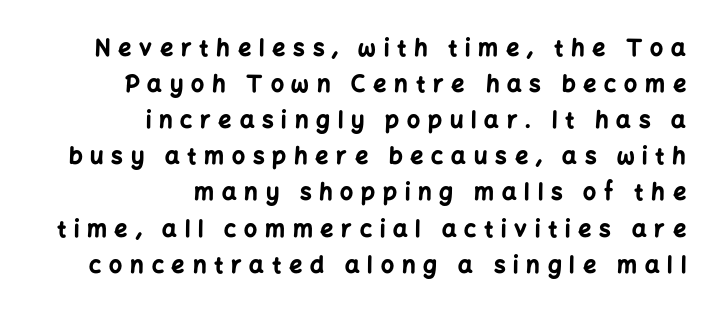
{"italic": "no", "bold": "yes", "underline": "no", "align": "right", "line_spacing": "normal", "line_spacing_ratio": 1.57, "letter_spacing": "wide", "letter_spacing_em": 0.34, "glyph_px": 23}
